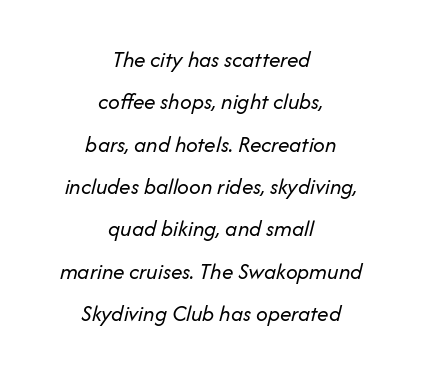
Does extra space separate the letters? No, they use regular spacing. Vertical stems look standard width or narrower in stroke. Does the copy run flush right? No — it is centered line by line. This is oblique type, the kind used for emphasis or titles. The string is rendered with underlining switched off.
